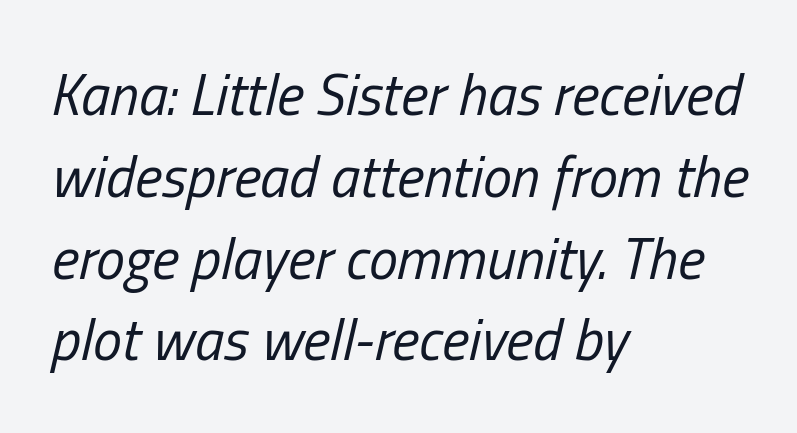
In terms of posture, this sample is oblique. Caption: standard tracking, unaltered. The passage is arranged the way most books set body copy — flush left. The letters advance in unequal steps, a hallmark of proportional type.
